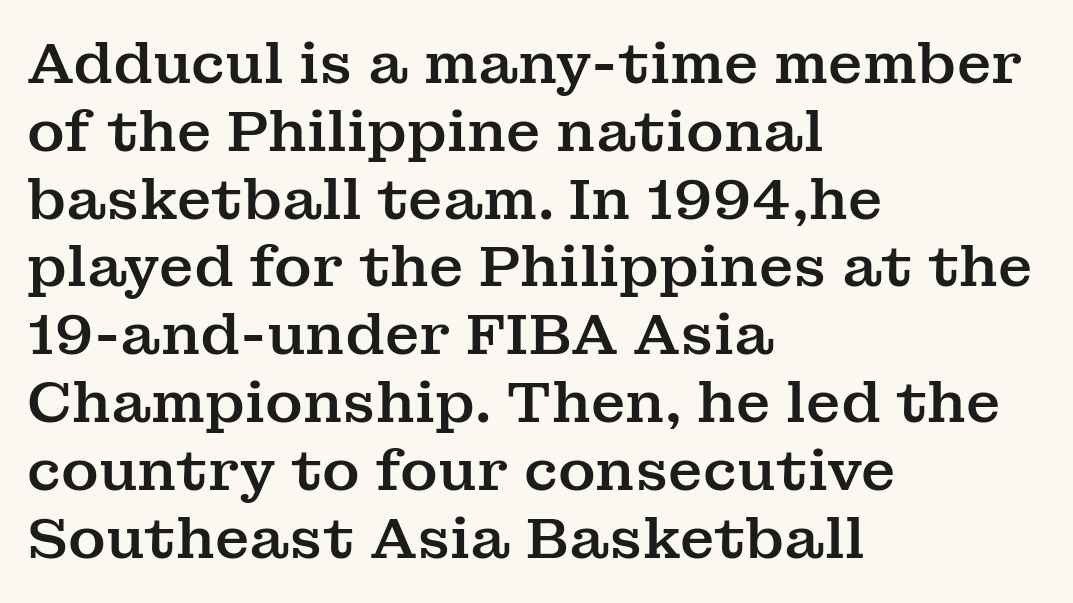
Q: Is the text italic (slanted)? A: No, it is upright.
Q: Is the typeface a serif or a sans-serif typeface? A: Serif.
Q: Is the text underlined? A: No.
Q: How is the paragraph aligned? A: Left-aligned.
Q: Is the spacing between letters normal or unusually wide? A: Normal.
Q: Width (condensed, normal, or wide)? A: Normal.
Q: Stroke contrast? A: Medium.
Q: x-height? A: Medium.
Q: Monospaced? A: No.
